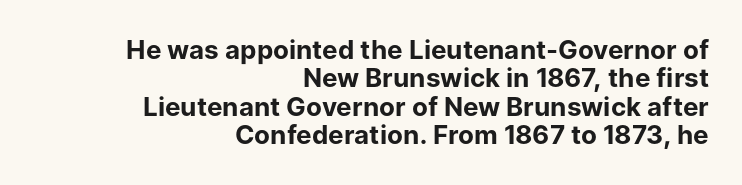
The image shows 26 px bold type, upright; set right-aligned, tight line spacing (1.09x), normal letter spacing, not underlined.
